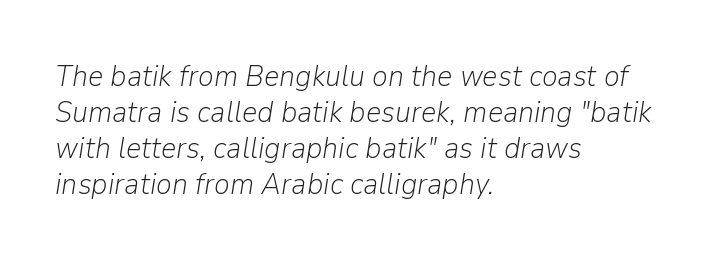
On a weight scale, this lands at 450 or below. Compared with ordinary roman type, these characters are visibly tilted. Spacing between characters is what you'd get straight out of the box. Varying glyph widths throughout — classic text-font behaviour. Descender tails drop into unmarked territory.
